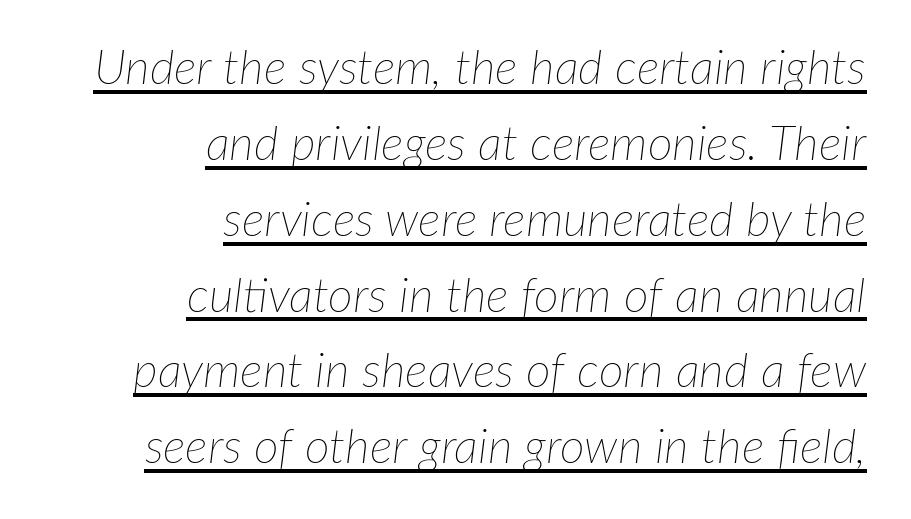
In terms of leading, this rendering sits right in the middle. All the whitespace from short lines collects on the left. Does extra space separate the letters? No, they use regular spacing. Glance below the letters and you will spot a drawn line.
